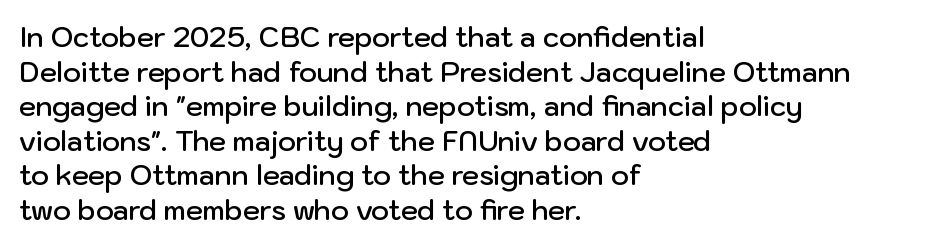
Set as a demibold, roughly 600 on the weight scale. The rendering anchors every line to the left-hand side. Tracking here is standard; glyphs follow each other at the usual distance. In terms of posture, this sample is upright. Each row of text sits above clean, open space.
